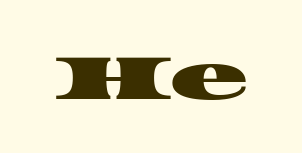
Is this a sans? No — the strokes have serifs. Honestly, the letter spacing is just normal — you wouldn't notice it. Is this a fixed-width face? No — the glyphs have proportional, varying widths. The string is rendered with underlining switched off.
